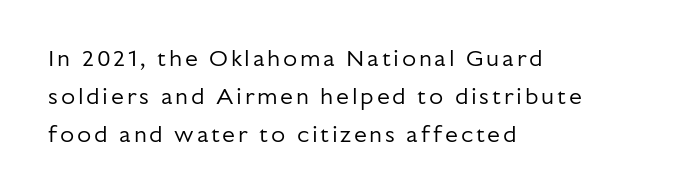
The image shows 23 px text type, upright; set left-aligned, normal line spacing (1.65x), not underlined.
